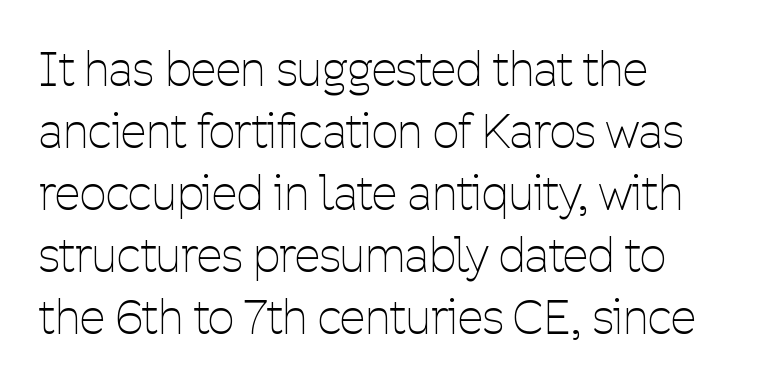
{"serif": "no", "italic": "no", "bold": "no", "weight": "thin", "width": "condensed", "stroke_contrast": "low", "x_height": "medium", "monospaced": "no", "underline": "no", "align": "left", "line_spacing": "normal", "line_spacing_ratio": 1.35, "letter_spacing": "normal", "letter_spacing_em": 0.0, "glyph_px": 46}
